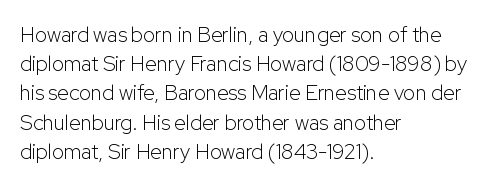
The image shows 21 px text type, upright; set left-aligned, normal line spacing (1.39x), normal letter spacing, not underlined.
